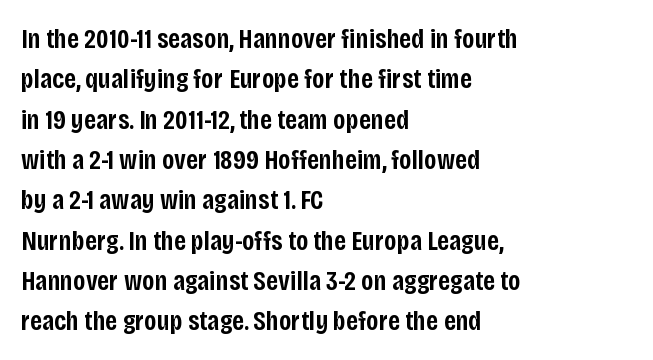
{"serif": "no", "italic": "no", "bold": "semi", "weight": "semibold", "width": "condensed", "stroke_contrast": "low", "x_height": "large", "monospaced": "no", "underline": "no", "align": "left", "line_spacing": "normal", "line_spacing_ratio": 1.44, "letter_spacing": "normal", "letter_spacing_em": 0.0, "glyph_px": 28}
